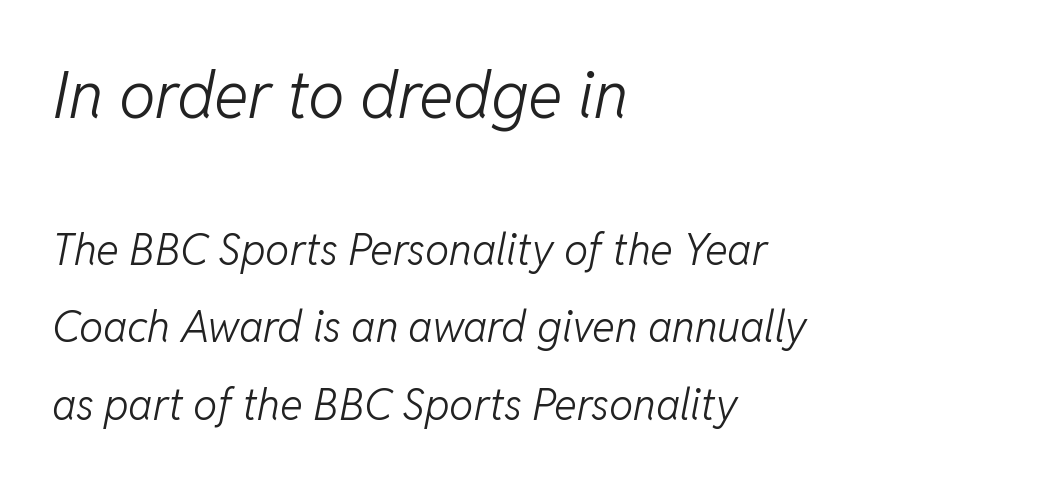
{"italic": "yes", "lean": "right", "slant_degrees": 11, "bold": "no", "weight": "light", "width": "normal", "stroke_contrast": "low", "x_height": "medium", "monospaced": "no", "underline": "no", "align": "left", "line_spacing_ratio": 1.8, "letter_spacing": "normal", "letter_spacing_em": 0.0, "larger_block": "first", "size_ratio": 1.51, "glyph_px": 65}
